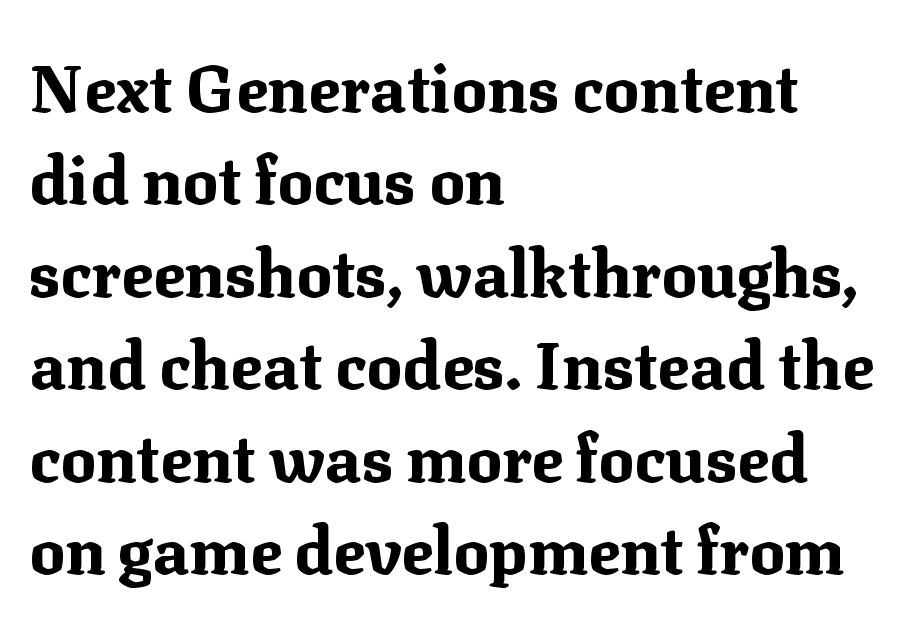
{"serif": "yes", "italic": "no", "bold": "yes", "weight": "bold", "width": "normal", "stroke_contrast": "medium", "x_height": "medium", "monospaced": "no", "underline": "no", "align": "left", "line_spacing": "normal", "line_spacing_ratio": 1.4, "letter_spacing": "normal", "letter_spacing_em": 0.0, "glyph_px": 66}
